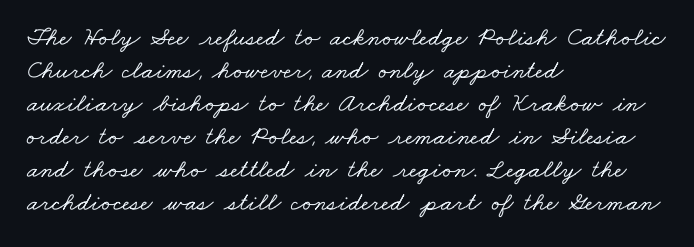
{"underline": "no", "align": "left", "line_spacing": "normal", "line_spacing_ratio": 1.27, "letter_spacing": "normal", "letter_spacing_em": 0.0, "glyph_px": 26}
